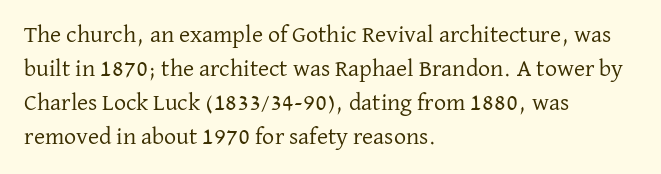
Q: Is the text bold? A: No.
Q: Is the text italic (slanted)? A: No, it is upright.
Q: Is the text underlined? A: No.
Q: How is the paragraph aligned? A: Left-aligned.
Q: Is the spacing between letters normal or unusually wide? A: Normal.
Q: Is the spacing between lines tight, normal or loose? A: Normal.
